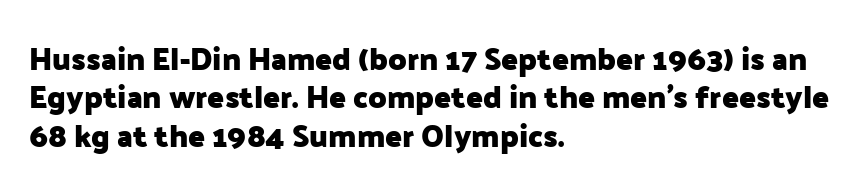
{"serif": "no", "italic": "no", "bold": "yes", "weight": "heavy", "width": "normal", "stroke_contrast": "low", "x_height": "medium", "monospaced": "no", "underline": "no", "align": "left", "line_spacing_ratio": 1.24, "letter_spacing": "normal", "letter_spacing_em": 0.0, "glyph_px": 31}
